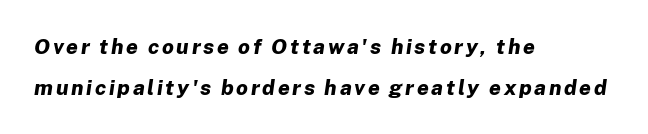
{"italic": "yes", "lean": "right", "slant_degrees": 8, "bold": "yes", "underline": "no", "align": "left", "line_spacing": "loose", "line_spacing_ratio": 1.94, "glyph_px": 21}
